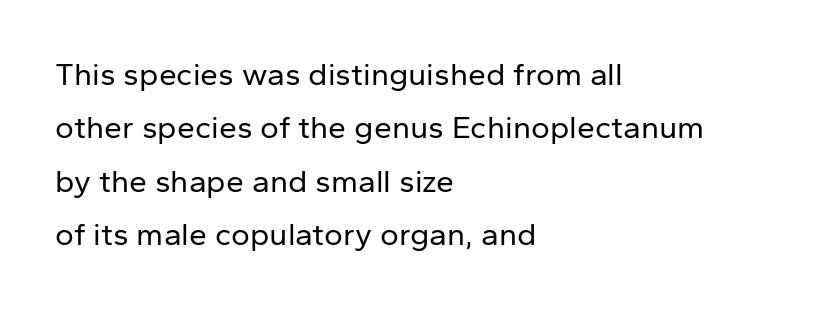
{"serif": "no", "italic": "no", "bold": "no", "weight": "regular", "width": "normal", "stroke_contrast": "low", "x_height": "medium", "monospaced": "no", "underline": "no", "align": "left", "line_spacing": "normal", "line_spacing_ratio": 1.67, "letter_spacing": "normal", "letter_spacing_em": 0.0, "glyph_px": 32}
